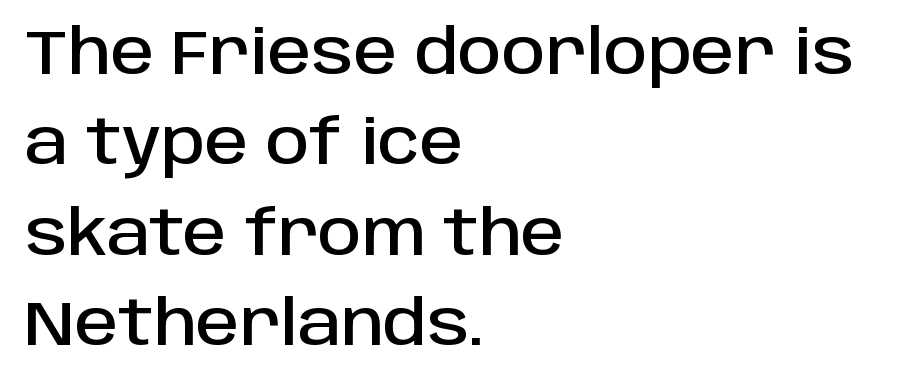
Q: Is the text italic (slanted)? A: No, it is upright.
Q: Is the typeface a serif or a sans-serif typeface? A: Sans-serif.
Q: Is the text underlined? A: No.
Q: How is the paragraph aligned? A: Left-aligned.
Q: Is the spacing between letters normal or unusually wide? A: Normal.
Q: Is the spacing between lines tight, normal or loose? A: Normal.
Q: Width (condensed, normal, or wide)? A: Normal.
Q: Stroke contrast? A: Low.
Q: x-height? A: Large.
Q: Monospaced? A: No.
